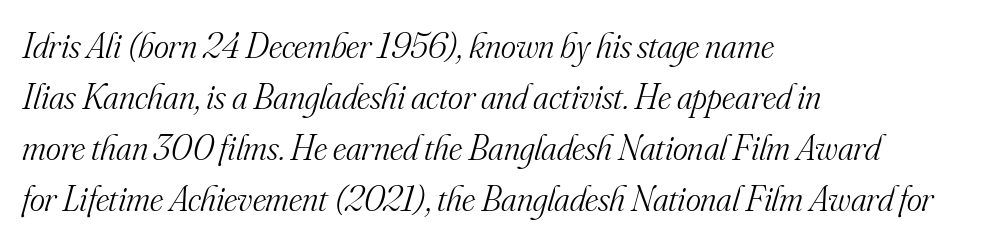
{"serif": "yes", "italic": "yes", "lean": "right", "slant_degrees": 16, "bold": "no", "weight": "light", "width": "normal", "stroke_contrast": "medium", "x_height": "small", "monospaced": "no", "underline": "no", "align": "left", "line_spacing": "normal", "line_spacing_ratio": 1.42, "letter_spacing": "normal", "letter_spacing_em": 0.0, "glyph_px": 36}
